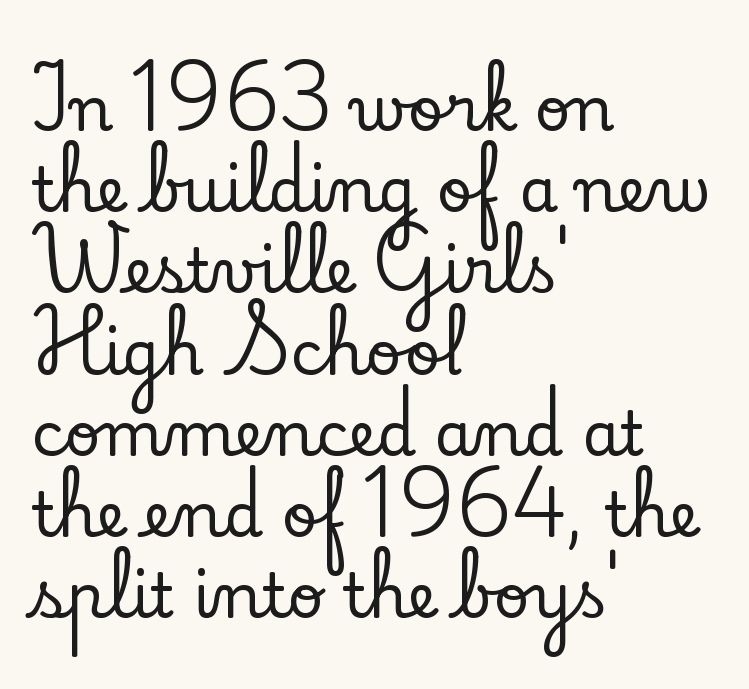
Q: Is the text italic (slanted)? A: No, it is upright.
Q: Is the typeface a serif or a sans-serif typeface? A: Serif.
Q: Is the text underlined? A: No.
Q: How is the paragraph aligned? A: Left-aligned.
Q: Is the spacing between letters normal or unusually wide? A: Normal.
Q: Is the spacing between lines tight, normal or loose? A: Normal.
Q: Width (condensed, normal, or wide)? A: Normal.
Q: Stroke contrast? A: Low.
Q: x-height? A: Small.
Q: Monospaced? A: No.
